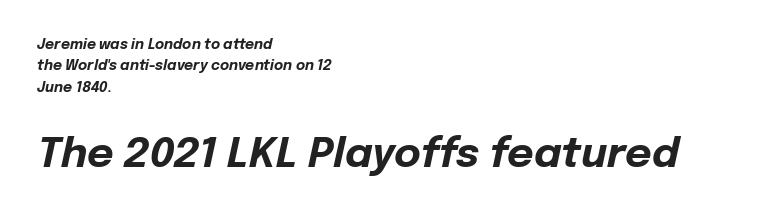
The image shows 41 px bold type, italic (leaning right); set left-aligned, normal line spacing (1.52x), normal letter spacing, not underlined; the second (bottom) block is 2.93x larger; low stroke contrast and a medium x-height.
